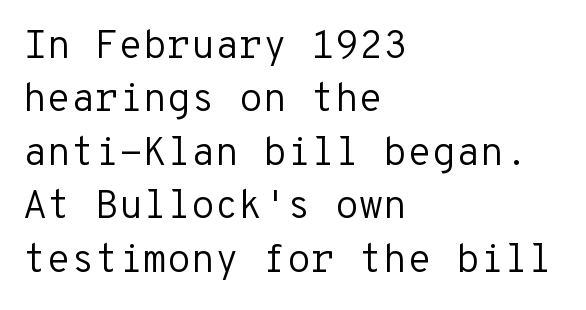
The image shows 39 px regular-weight sans-serif type, upright, monospaced; set left-aligned, normal line spacing (1.37x), normal letter spacing, not underlined; low stroke contrast and a medium x-height.
